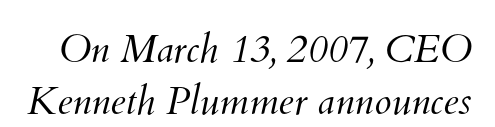
Q: Is the text bold? A: No.
Q: Is the text underlined? A: No.
Q: Is the spacing between letters normal or unusually wide? A: Normal.
Q: Is the spacing between lines tight, normal or loose? A: Normal.
Q: Width (condensed, normal, or wide)? A: Normal.
Q: Stroke contrast? A: Medium.
Q: x-height? A: Small.
Q: Monospaced? A: No.
